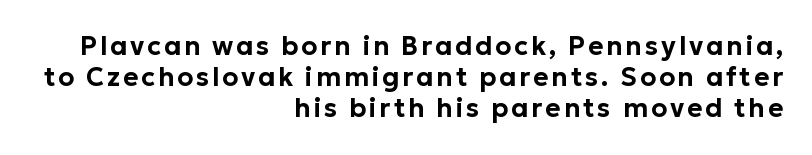
Q: Is the text italic (slanted)? A: No, it is upright.
Q: Is the text underlined? A: No.
Q: How is the paragraph aligned? A: Right-aligned.
